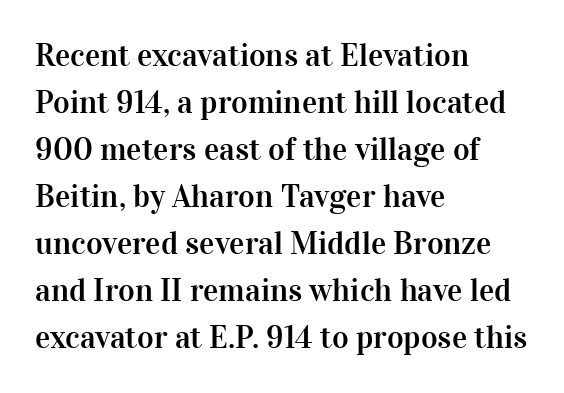
{"serif": "yes", "italic": "no", "width": "normal", "stroke_contrast": "high", "x_height": "medium", "monospaced": "no", "underline": "no", "align": "left", "line_spacing": "normal", "line_spacing_ratio": 1.47, "letter_spacing": "normal", "letter_spacing_em": 0.0, "glyph_px": 32}
